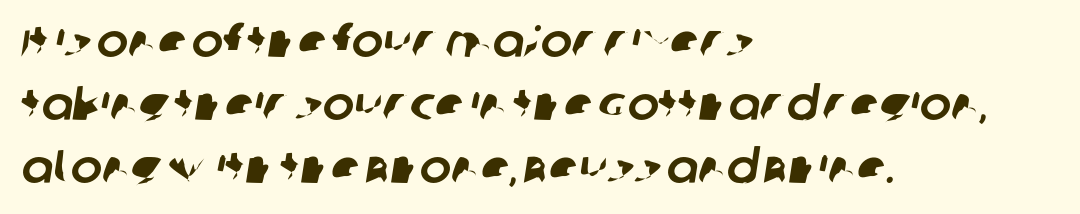
Q: Is the typeface a serif or a sans-serif typeface? A: Sans-serif.
Q: Is the text underlined? A: No.
Q: How is the paragraph aligned? A: Left-aligned.
Q: Is the spacing between letters normal or unusually wide? A: Normal.
Q: Is the spacing between lines tight, normal or loose? A: Normal.
Q: Width (condensed, normal, or wide)? A: Normal.
Q: Stroke contrast? A: Low.
Q: x-height? A: Large.
Q: Monospaced? A: No.
